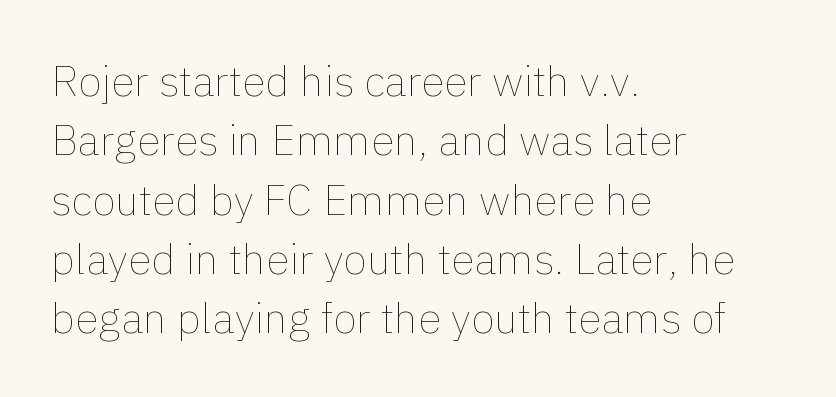
{"italic": "no", "bold": "no", "weight": "thin", "width": "normal", "x_height": "medium", "monospaced": "no", "underline": "no", "align": "left", "line_spacing": "normal", "line_spacing_ratio": 1.38, "letter_spacing": "normal", "letter_spacing_em": 0.0, "glyph_px": 43}
